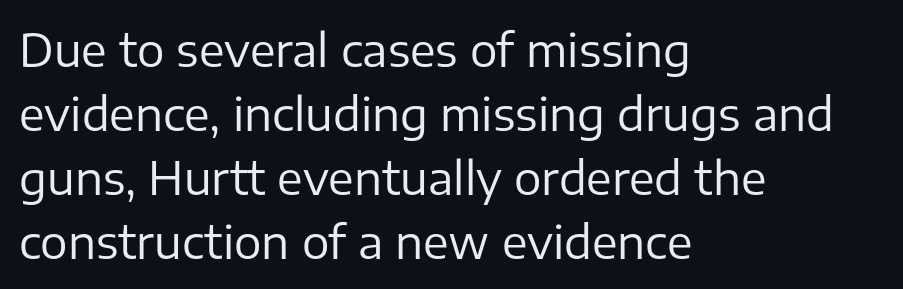
{"serif": "no", "italic": "no", "bold": "no", "weight": "regular", "width": "normal", "stroke_contrast": "low", "x_height": "medium", "monospaced": "no", "underline": "no", "align": "left", "line_spacing": "normal", "line_spacing_ratio": 1.39, "letter_spacing": "normal", "letter_spacing_em": 0.0, "glyph_px": 46}
